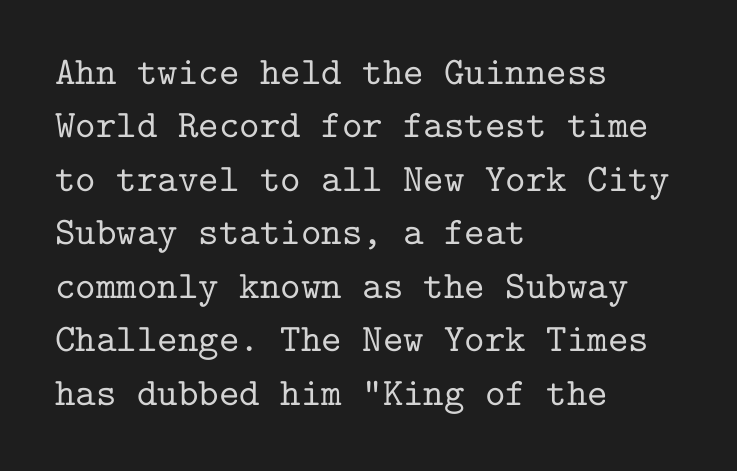
{"serif": "yes", "italic": "no", "width": "normal", "stroke_contrast": "low", "x_height": "medium", "monospaced": "yes", "underline": "no", "align": "left", "line_spacing": "normal", "line_spacing_ratio": 1.37, "letter_spacing": "normal", "letter_spacing_em": 0.0, "glyph_px": 39}
